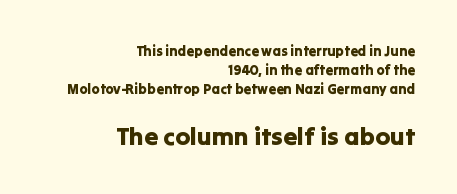
{"italic": "no", "underline": "no", "align": "right", "line_spacing": "normal", "line_spacing_ratio": 1.37, "letter_spacing": "normal", "letter_spacing_em": 0.0, "larger_block": "second", "size_ratio": 1.79, "glyph_px": 25}
